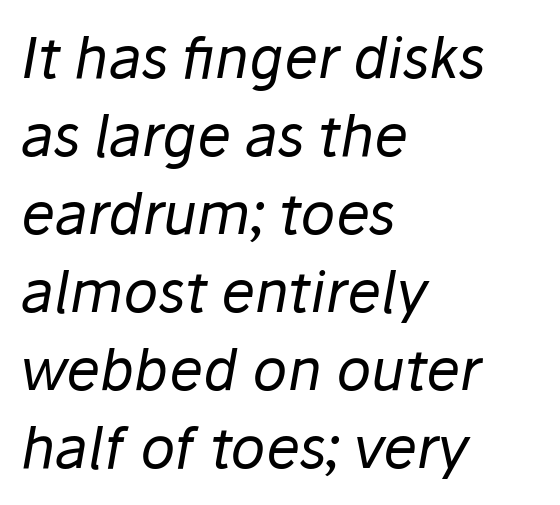
Q: Is the text bold? A: No.
Q: Is the text italic (slanted)? A: Yes, it leans right by about 10 degrees.
Q: Is the text underlined? A: No.
Q: How is the paragraph aligned? A: Left-aligned.
Q: Is the spacing between letters normal or unusually wide? A: Normal.
Q: Is the spacing between lines tight, normal or loose? A: Normal.
Q: Width (condensed, normal, or wide)? A: Normal.
Q: Stroke contrast? A: Low.
Q: x-height? A: Medium.
Q: Monospaced? A: No.
